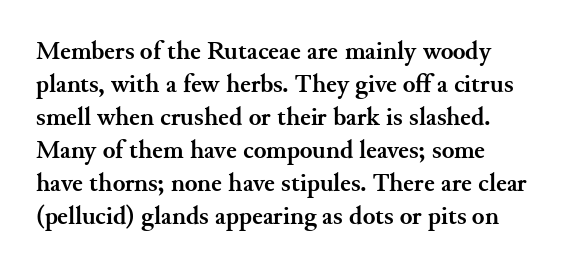
Q: Is the text bold? A: Yes.
Q: Is the text italic (slanted)? A: No, it is upright.
Q: Is the text underlined? A: No.
Q: Is the spacing between letters normal or unusually wide? A: Normal.
Q: Is the spacing between lines tight, normal or loose? A: Normal.
